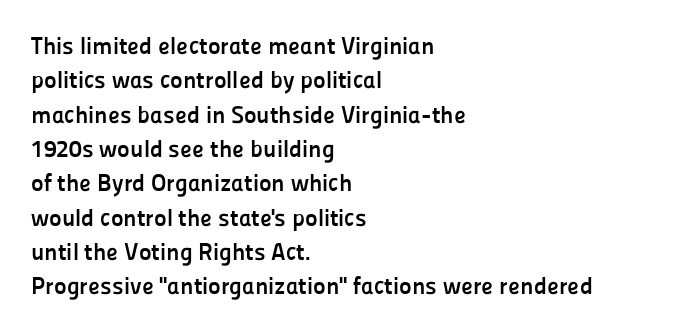
{"italic": "no", "bold": "yes", "underline": "no", "align": "left", "line_spacing": "normal", "line_spacing_ratio": 1.43, "letter_spacing": "normal", "letter_spacing_em": 0.0, "glyph_px": 24}
